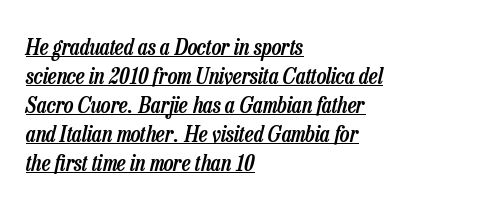
This is underlined copy, the kind a proofreader might mark for attention. In CSS terms this would be text-align: left. There is no visible air inserted between adjacent glyphs. How would I describe the line gaps? Plain and ordinary. Would a proofreader flag this as italicized? Yes. Stroke thickness is moderately raised; the sample reads as semibold.
